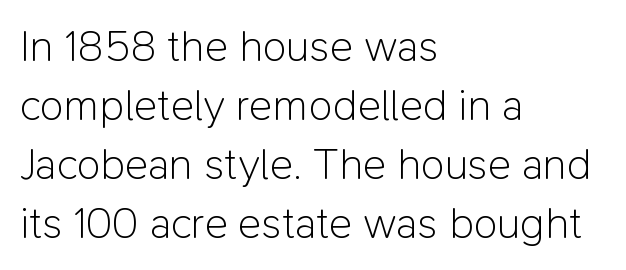
Q: Is the text bold? A: No.
Q: Is the text italic (slanted)? A: No, it is upright.
Q: Is the typeface a serif or a sans-serif typeface? A: Sans-serif.
Q: Is the text underlined? A: No.
Q: How is the paragraph aligned? A: Left-aligned.
Q: Is the spacing between letters normal or unusually wide? A: Normal.
Q: Is the spacing between lines tight, normal or loose? A: Normal.
Q: Width (condensed, normal, or wide)? A: Normal.
Q: Stroke contrast? A: Low.
Q: x-height? A: Medium.
Q: Monospaced? A: No.
